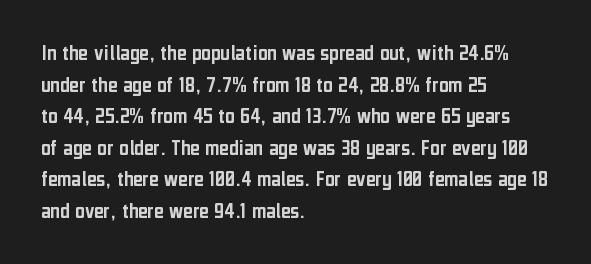
The image shows 23 px text type, upright; set left-aligned, normal line spacing (1.37x), normal letter spacing, not underlined.
